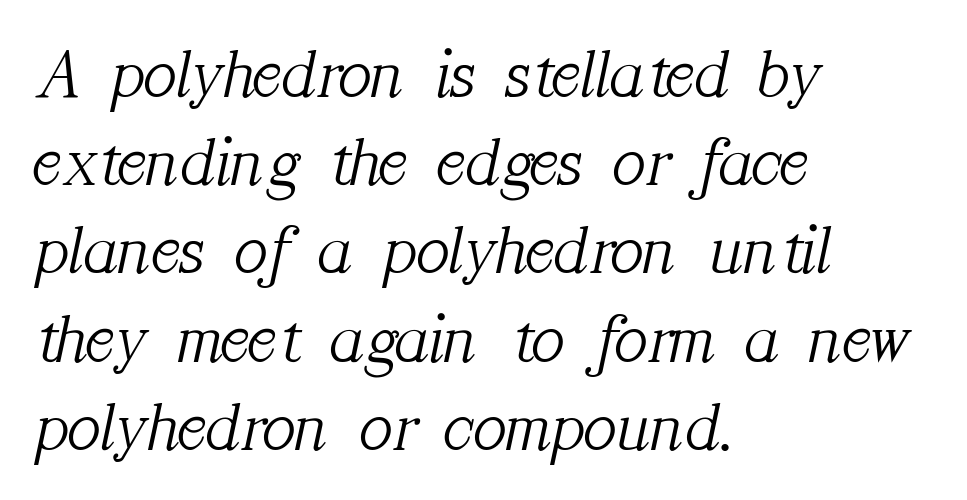
Q: Is the text bold? A: No.
Q: Is the text italic (slanted)? A: Yes, it leans right by about 12 degrees.
Q: Is the typeface a serif or a sans-serif typeface? A: Serif.
Q: Is the text underlined? A: No.
Q: How is the paragraph aligned? A: Left-aligned.
Q: Is the spacing between letters normal or unusually wide? A: Normal.
Q: Is the spacing between lines tight, normal or loose? A: Normal.
Q: Width (condensed, normal, or wide)? A: Normal.
Q: Stroke contrast? A: Medium.
Q: x-height? A: Medium.
Q: Monospaced? A: No.
